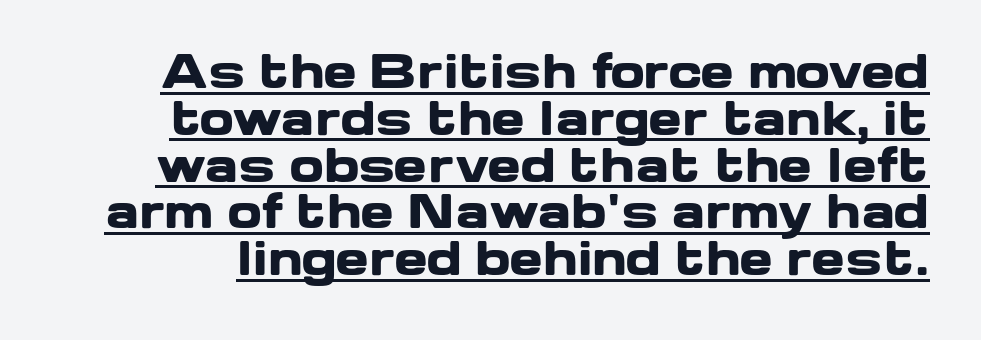
The image shows 45 px heavy, wide sans-serif type, upright; set tight line spacing (1.04x), normal letter spacing, underlined; low stroke contrast and a medium x-height.
